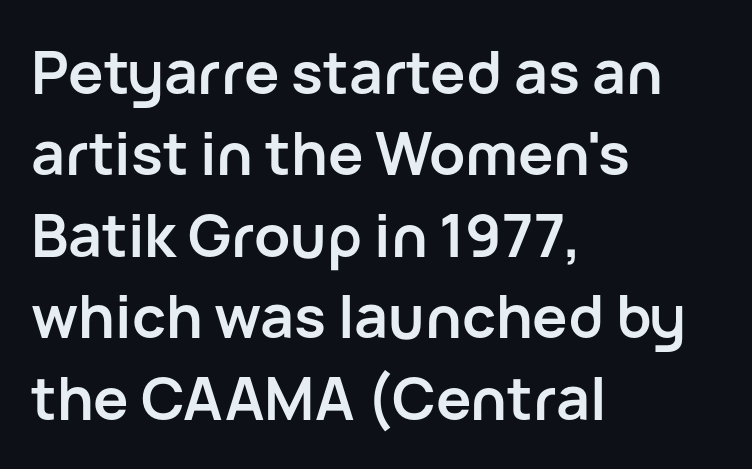
The image shows 59 px semibold sans-serif type, upright; set left-aligned, normal line spacing (1.38x), normal letter spacing, not underlined; low stroke contrast and a medium x-height.
